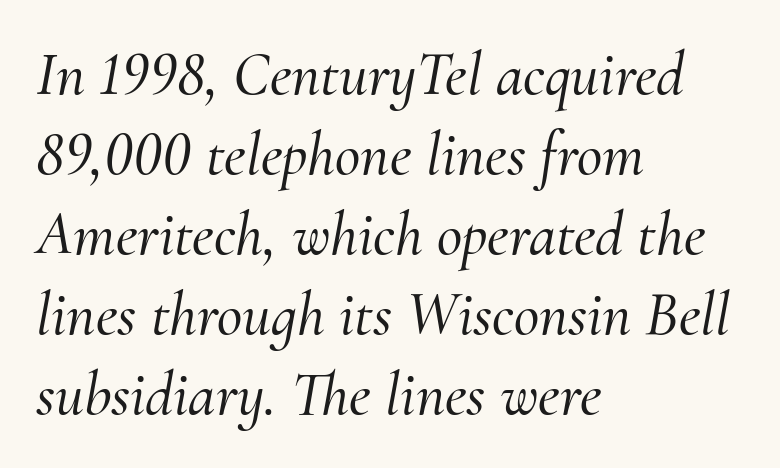
The font family rendered here belongs to the serif group. Is the block centered? No — it sits flush against the left margin. Vertical spacing — default. A bare baseline throughout the passage. A typesetter would call this zero additional tracking. Looks like regular typesetting: each glyph gets only the width it needs.
